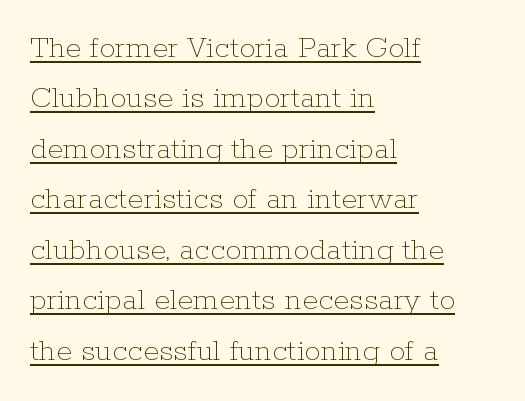
The vertical gap from one line to the next is medium. You could not count columns in this text — the font is proportionally spaced. Italic: no, the glyphs are upright roman. Which margin do the lines hug? The left one — the right edge is uneven. The font is comparable to plain body text, perhaps lighter. Observe the ordinary spacing: letters are neighbours, not strangers.
